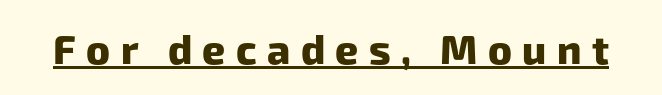
Q: Is the text bold? A: Yes.
Q: Is the typeface a serif or a sans-serif typeface? A: Sans-serif.
Q: Is the text underlined? A: Yes.
Q: Is the spacing between letters normal or unusually wide? A: Unusually wide.
Q: Width (condensed, normal, or wide)? A: Normal.
Q: Stroke contrast? A: Low.
Q: x-height? A: Medium.
Q: Monospaced? A: No.
